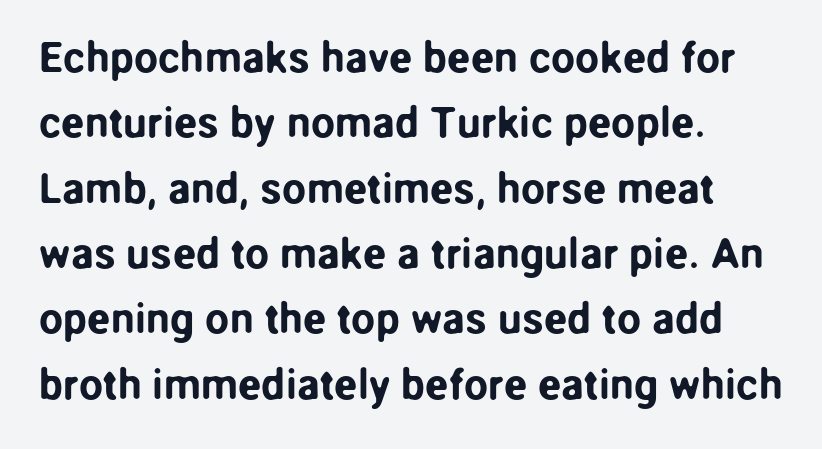
{"serif": "no", "italic": "no", "width": "normal", "stroke_contrast": "low", "x_height": "medium", "monospaced": "no", "underline": "no", "align": "left", "line_spacing": "normal", "line_spacing_ratio": 1.52, "letter_spacing": "normal", "letter_spacing_em": 0.0, "glyph_px": 43}
